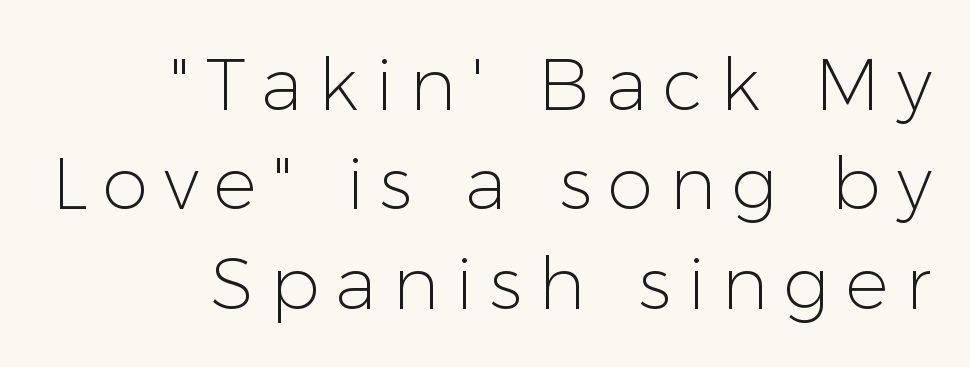
The image shows 73 px light sans-serif type, upright; set normal line spacing (1.36x), unusually wide letter spacing (+0.22 em), not underlined; low stroke contrast and a medium x-height.
